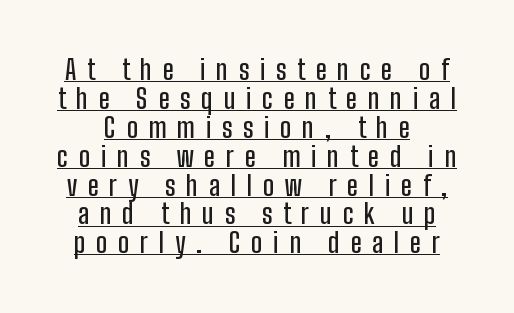
The image shows 27 px text type, upright; set tight line spacing (1.07x), unusually wide letter spacing (+0.39 em), underlined.
